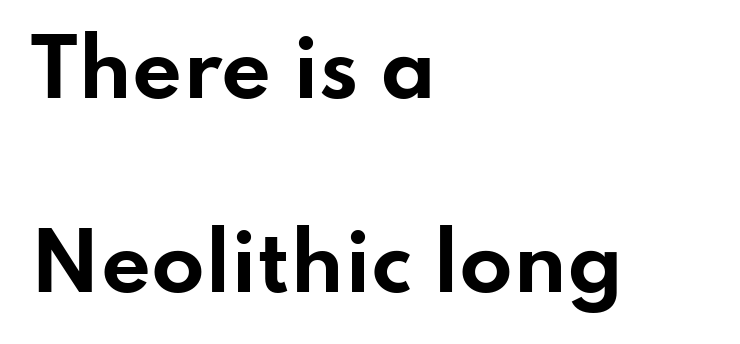
{"serif": "no", "italic": "no", "bold": "yes", "weight": "bold", "width": "wide", "stroke_contrast": "low", "x_height": "small", "monospaced": "no", "underline": "no", "align": "left", "line_spacing": "loose", "line_spacing_ratio": 2.49, "letter_spacing": "normal", "letter_spacing_em": 0.0, "glyph_px": 78}
